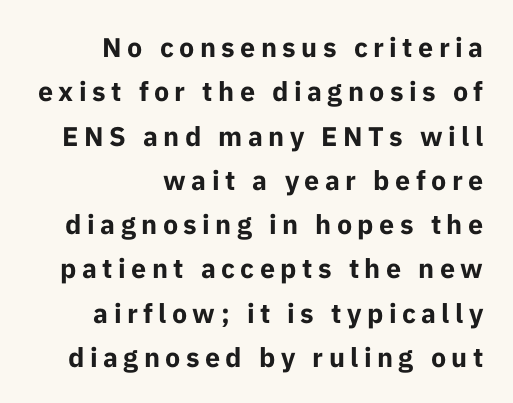
{"italic": "no", "bold": "yes", "underline": "no", "align": "right", "line_spacing": "normal", "line_spacing_ratio": 1.64, "letter_spacing": "wide", "letter_spacing_em": 0.2, "glyph_px": 27}
